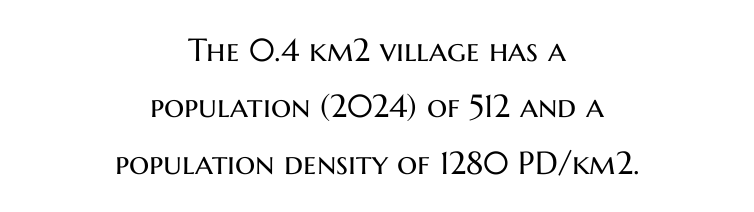
Q: Is the text bold? A: No.
Q: Is the text italic (slanted)? A: No, it is upright.
Q: Is the typeface a serif or a sans-serif typeface? A: Sans-serif.
Q: Is the text underlined? A: No.
Q: How is the paragraph aligned? A: Centered.
Q: Is the spacing between letters normal or unusually wide? A: Normal.
Q: Width (condensed, normal, or wide)? A: Normal.
Q: Stroke contrast? A: Medium.
Q: x-height? A: Medium.
Q: Monospaced? A: No.
